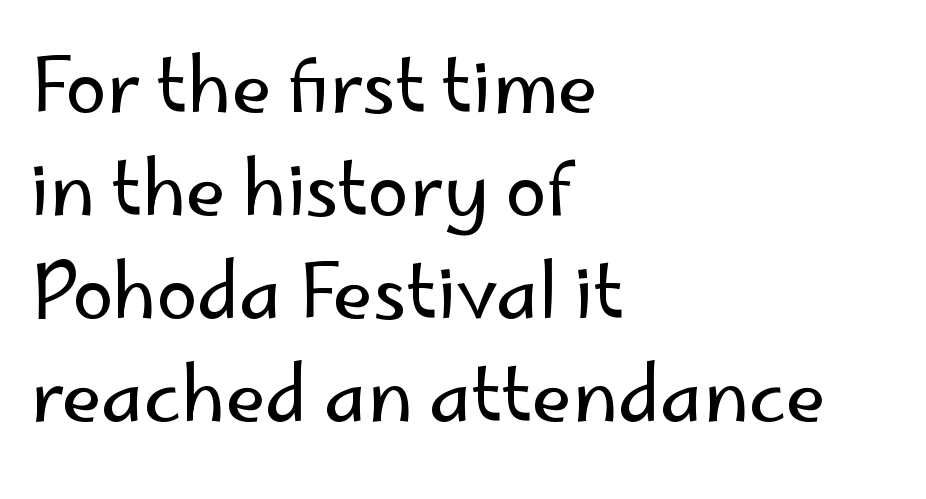
Q: Is the text bold? A: No.
Q: Is the text italic (slanted)? A: No, it is upright.
Q: Is the typeface a serif or a sans-serif typeface? A: Sans-serif.
Q: Is the text underlined? A: No.
Q: How is the paragraph aligned? A: Left-aligned.
Q: Is the spacing between letters normal or unusually wide? A: Normal.
Q: Is the spacing between lines tight, normal or loose? A: Normal.
Q: Width (condensed, normal, or wide)? A: Normal.
Q: Stroke contrast? A: Low.
Q: x-height? A: Small.
Q: Monospaced? A: No.
